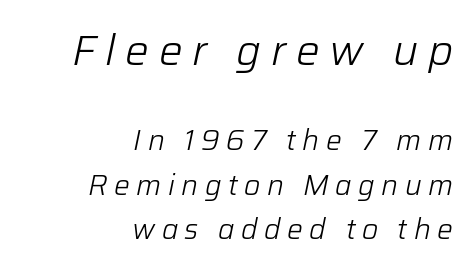
{"italic": "yes", "lean": "right", "slant_degrees": 12, "bold": "no", "weight": "light", "width": "normal", "stroke_contrast": "low", "x_height": "medium", "monospaced": "no", "underline": "no", "align": "right", "line_spacing": "normal", "line_spacing_ratio": 1.6, "letter_spacing": "wide", "letter_spacing_em": 0.23, "larger_block": "first", "size_ratio": 1.5, "glyph_px": 42}
